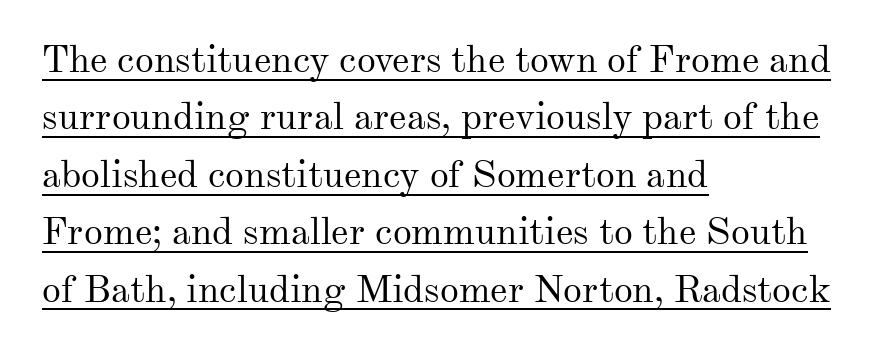
The image shows 38 px regular-weight serif type, upright; set left-aligned, normal line spacing (1.51x), normal letter spacing, underlined; medium stroke contrast and a small x-height.
